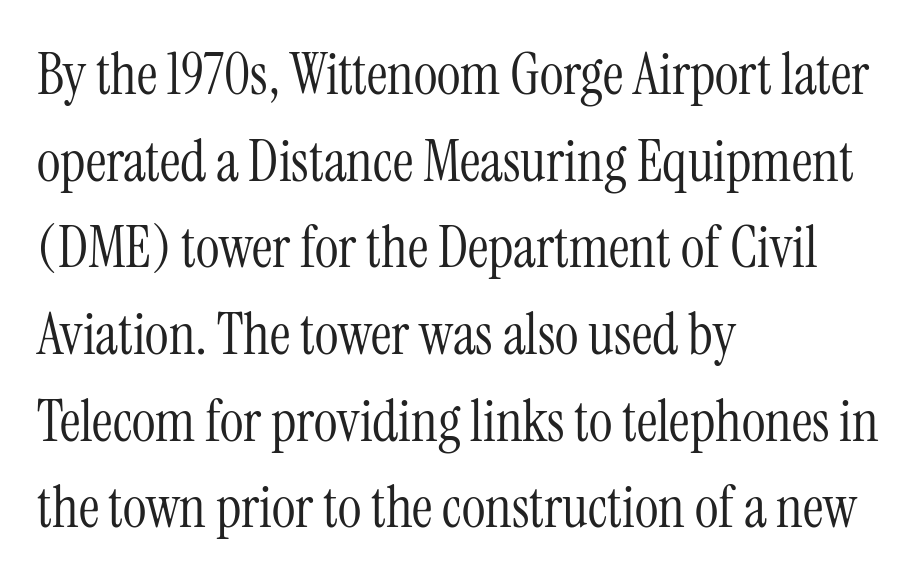
{"serif": "yes", "italic": "no", "bold": "no", "weight": "light", "width": "condensed", "stroke_contrast": "medium", "x_height": "medium", "monospaced": "no", "underline": "no", "align": "left", "line_spacing": "normal", "line_spacing_ratio": 1.52, "letter_spacing": "normal", "letter_spacing_em": 0.0, "glyph_px": 57}
